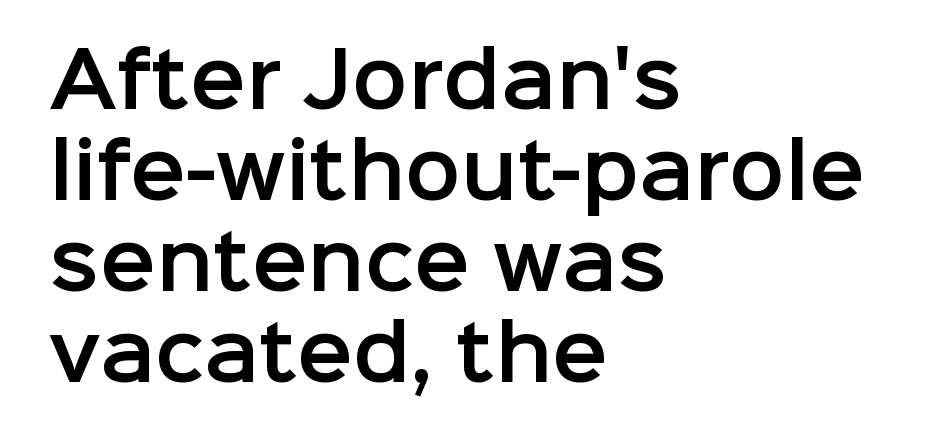
I'd call this a sans setting — the letters go barefoot. Quick note: not italic, upright. Any mark beneath the type? The region is blank. The letters sit at their default tracking, neither squeezed nor spread. Proportional: the letters do not fall into vertical columns. Notice how the passage keeps a crisp vertical edge on the left only.
